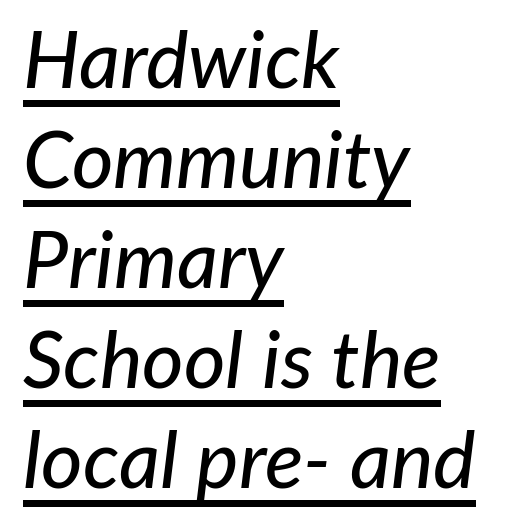
Q: Is the text italic (slanted)? A: Yes, it leans right by about 7 degrees.
Q: Is the text underlined? A: Yes.
Q: How is the paragraph aligned? A: Left-aligned.
Q: Is the spacing between letters normal or unusually wide? A: Normal.
Q: Is the spacing between lines tight, normal or loose? A: Normal.
Q: Width (condensed, normal, or wide)? A: Normal.
Q: Stroke contrast? A: Low.
Q: x-height? A: Medium.
Q: Monospaced? A: No.
